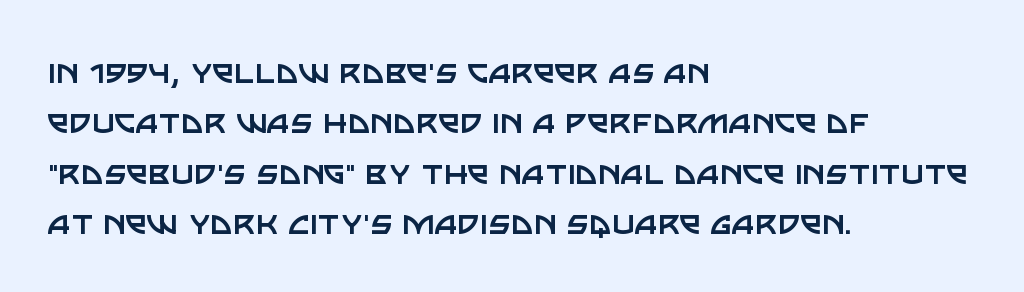
Q: Is the text bold? A: No.
Q: Is the text italic (slanted)? A: No, it is upright.
Q: Is the typeface a serif or a sans-serif typeface? A: Sans-serif.
Q: Is the text underlined? A: No.
Q: How is the paragraph aligned? A: Left-aligned.
Q: Is the spacing between letters normal or unusually wide? A: Normal.
Q: Is the spacing between lines tight, normal or loose? A: Normal.
Q: Width (condensed, normal, or wide)? A: Normal.
Q: Stroke contrast? A: Low.
Q: x-height? A: Large.
Q: Monospaced? A: No.
